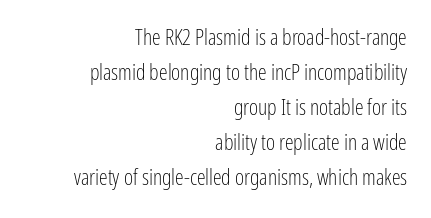
The image shows 22 px text type, upright; set right-aligned, normal line spacing (1.59x), normal letter spacing, not underlined.
